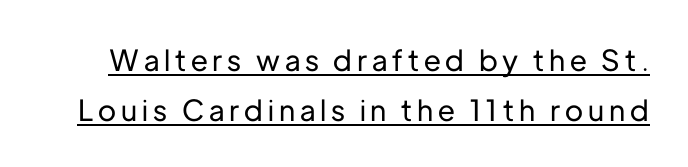
{"serif": "no", "italic": "no", "width": "normal", "stroke_contrast": "low", "x_height": "medium", "monospaced": "no", "underline": "yes", "line_spacing_ratio": 1.72, "glyph_px": 29}
